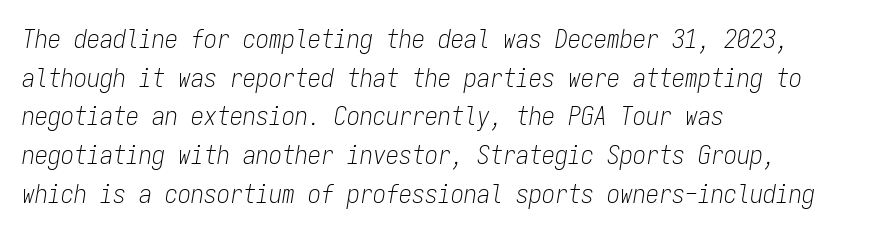
The image shows 26 px text type, italic (leaning right); set left-aligned, normal line spacing (1.49x), normal letter spacing, not underlined.
